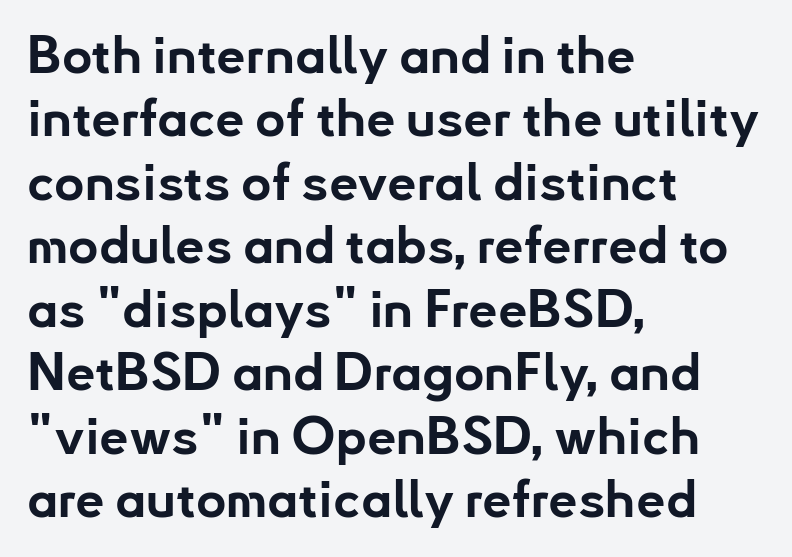
{"serif": "no", "italic": "no", "bold": "yes", "weight": "bold", "width": "normal", "stroke_contrast": "low", "x_height": "small", "monospaced": "no", "underline": "no", "align": "left", "line_spacing_ratio": 1.22, "letter_spacing": "normal", "letter_spacing_em": 0.0, "glyph_px": 52}
